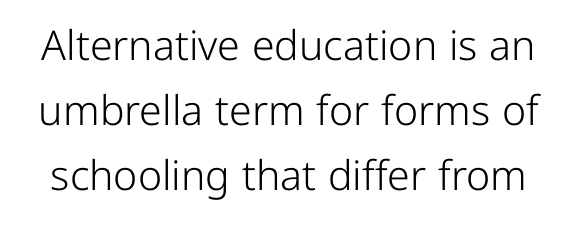
{"serif": "no", "italic": "no", "bold": "no", "weight": "light", "width": "normal", "stroke_contrast": "low", "x_height": "medium", "monospaced": "no", "underline": "no", "line_spacing": "normal", "line_spacing_ratio": 1.59, "letter_spacing": "normal", "letter_spacing_em": 0.0, "glyph_px": 41}
